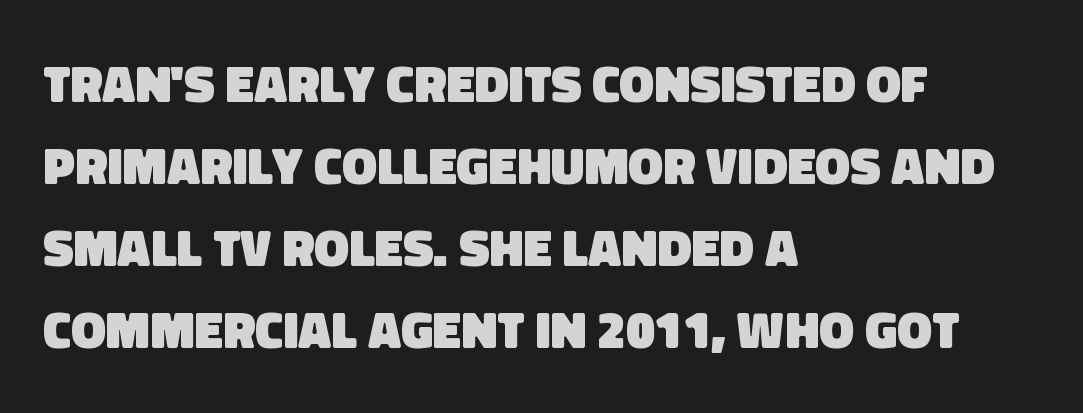
The image shows 52 px heavy sans-serif type; set left-aligned, normal line spacing (1.58x), normal letter spacing, not underlined; low stroke contrast and a large x-height.
